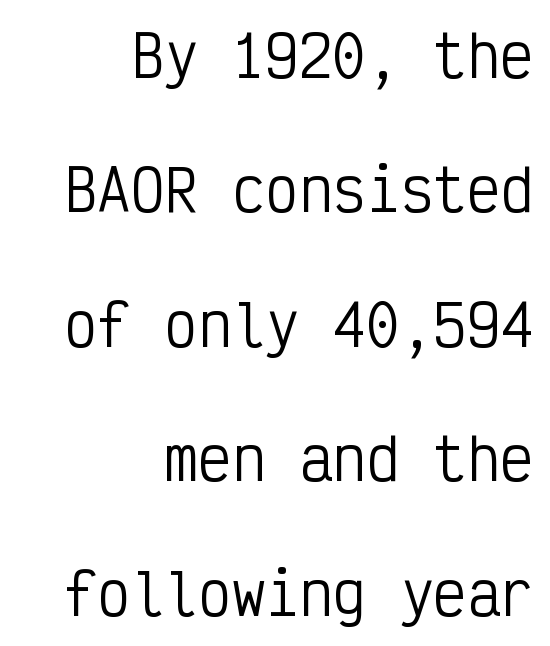
{"serif": "no", "italic": "no", "bold": "no", "weight": "regular", "width": "condensed", "stroke_contrast": "low", "x_height": "medium", "monospaced": "yes", "underline": "no", "align": "right", "line_spacing": "loose", "line_spacing_ratio": 2.4, "letter_spacing": "normal", "letter_spacing_em": 0.0, "glyph_px": 56}
